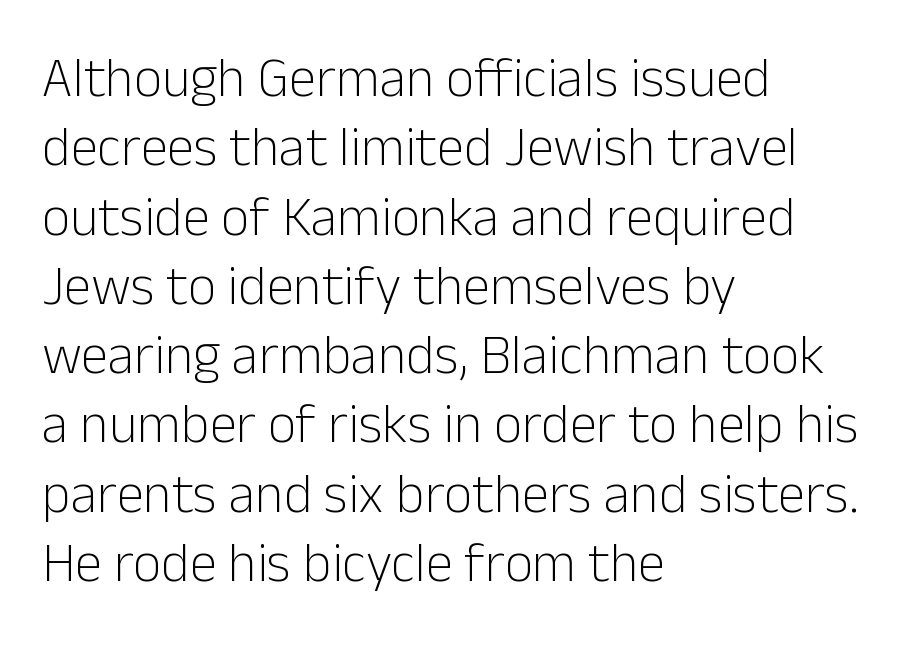
Q: Is the text bold? A: No.
Q: Is the text italic (slanted)? A: No, it is upright.
Q: Is the typeface a serif or a sans-serif typeface? A: Sans-serif.
Q: Is the text underlined? A: No.
Q: How is the paragraph aligned? A: Left-aligned.
Q: Is the spacing between letters normal or unusually wide? A: Normal.
Q: Is the spacing between lines tight, normal or loose? A: Normal.
Q: Width (condensed, normal, or wide)? A: Normal.
Q: Stroke contrast? A: Low.
Q: x-height? A: Medium.
Q: Monospaced? A: No.
